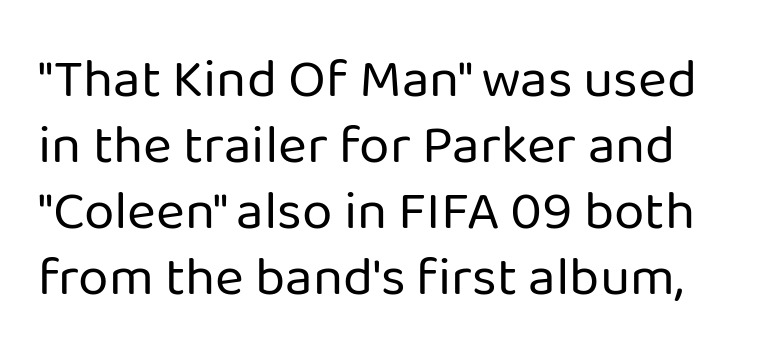
Q: Is the text bold? A: No.
Q: Is the text italic (slanted)? A: No, it is upright.
Q: Is the typeface a serif or a sans-serif typeface? A: Sans-serif.
Q: Is the text underlined? A: No.
Q: Is the spacing between letters normal or unusually wide? A: Normal.
Q: Width (condensed, normal, or wide)? A: Normal.
Q: Stroke contrast? A: Low.
Q: x-height? A: Medium.
Q: Monospaced? A: No.
